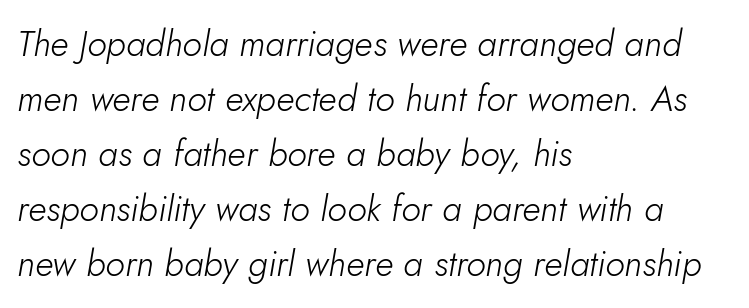
Q: Is the text bold? A: No.
Q: Is the text italic (slanted)? A: Yes, it leans right by about 10 degrees.
Q: Is the text underlined? A: No.
Q: How is the paragraph aligned? A: Left-aligned.
Q: Is the spacing between letters normal or unusually wide? A: Normal.
Q: Is the spacing between lines tight, normal or loose? A: Normal.
Q: Width (condensed, normal, or wide)? A: Normal.
Q: Stroke contrast? A: Low.
Q: x-height? A: Small.
Q: Monospaced? A: No.
